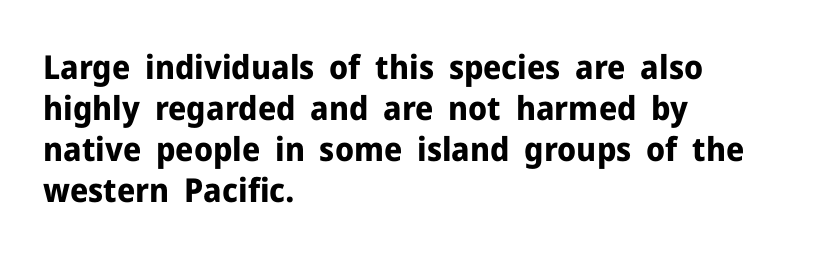
The image shows 33 px bold sans-serif type, upright; set left-aligned, line spacing 1.24x, normal letter spacing, not underlined; low stroke contrast and a medium x-height.
